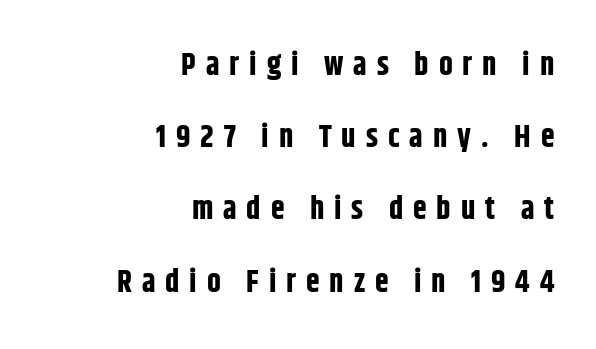
Line endings align vertically; line beginnings do not. No italicization has been applied; the sample stays upright. What's the leading like? Stretched, with rows far apart. The letters advance in unequal steps, a hallmark of proportional type.
